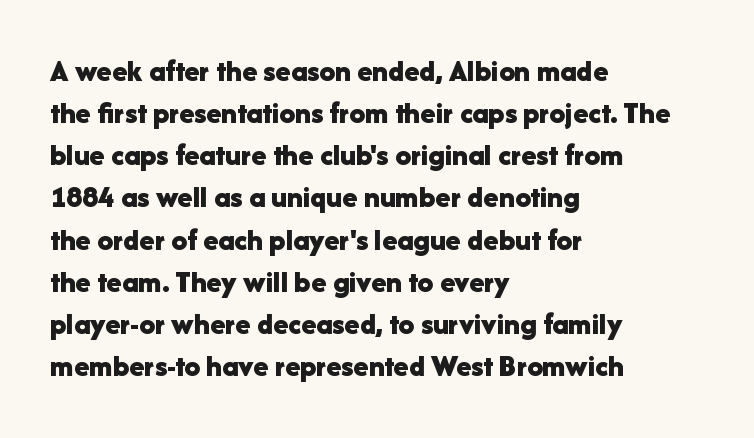
{"serif": "no", "italic": "no", "bold": "yes", "weight": "bold", "width": "normal", "stroke_contrast": "low", "x_height": "medium", "monospaced": "no", "underline": "no", "align": "left", "line_spacing": "normal", "line_spacing_ratio": 1.36, "letter_spacing": "normal", "letter_spacing_em": 0.0, "glyph_px": 31}
